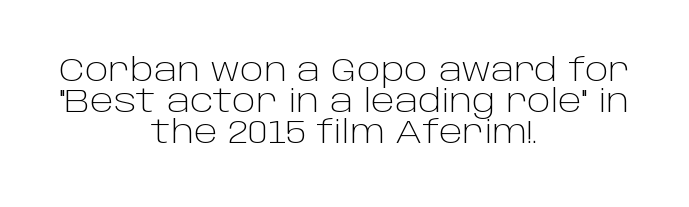
Q: Is the text bold? A: No.
Q: Is the text italic (slanted)? A: No, it is upright.
Q: Is the typeface a serif or a sans-serif typeface? A: Sans-serif.
Q: Is the text underlined? A: No.
Q: How is the paragraph aligned? A: Centered.
Q: Is the spacing between letters normal or unusually wide? A: Normal.
Q: Is the spacing between lines tight, normal or loose? A: Tight.
Q: Width (condensed, normal, or wide)? A: Normal.
Q: Stroke contrast? A: Low.
Q: x-height? A: Large.
Q: Monospaced? A: No.
